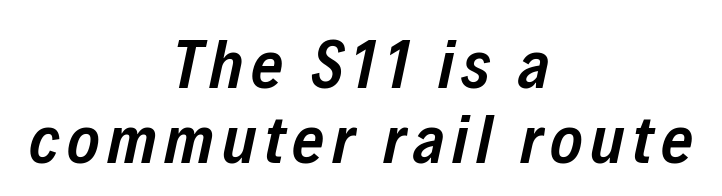
{"italic": "yes", "lean": "right", "slant_degrees": 12, "bold": "semi", "weight": "semibold", "width": "condensed", "stroke_contrast": "low", "x_height": "medium", "monospaced": "no", "underline": "no", "align": "center", "line_spacing": "tight", "line_spacing_ratio": 1.09, "glyph_px": 69}
